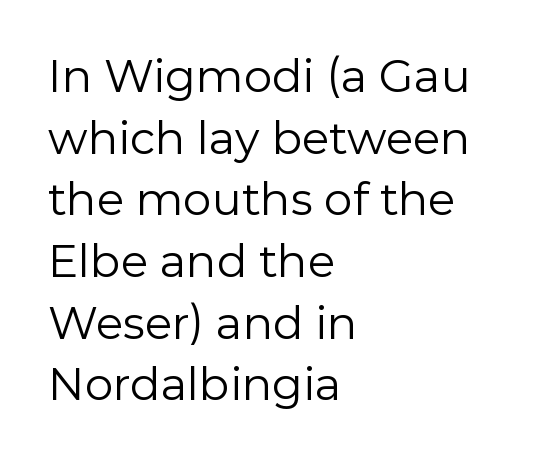
{"serif": "no", "italic": "no", "bold": "no", "weight": "regular", "width": "normal", "stroke_contrast": "low", "x_height": "medium", "monospaced": "no", "underline": "no", "align": "left", "line_spacing": "normal", "line_spacing_ratio": 1.37, "letter_spacing": "normal", "letter_spacing_em": 0.0, "glyph_px": 45}
